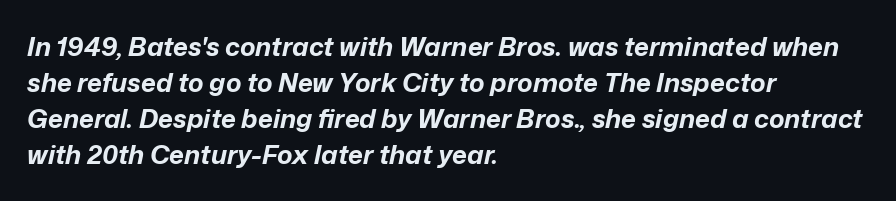
The image shows 26 px bold type, italic (leaning right); set left-aligned, normal line spacing (1.39x), normal letter spacing, not underlined.
